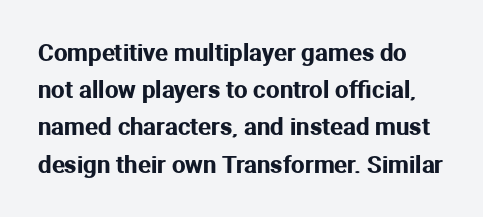
The image shows 24 px text type, upright; set normal line spacing (1.55x), normal letter spacing, not underlined.
